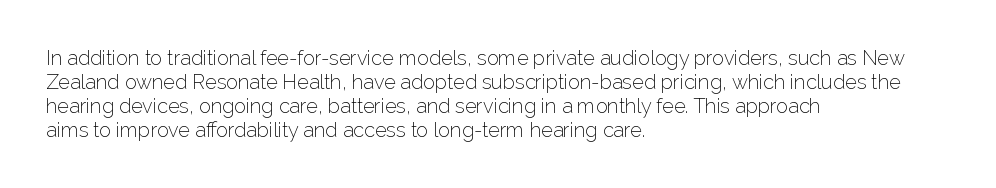
Q: Is the text bold? A: No.
Q: Is the text italic (slanted)? A: No, it is upright.
Q: Is the text underlined? A: No.
Q: How is the paragraph aligned? A: Left-aligned.
Q: Is the spacing between letters normal or unusually wide? A: Normal.
